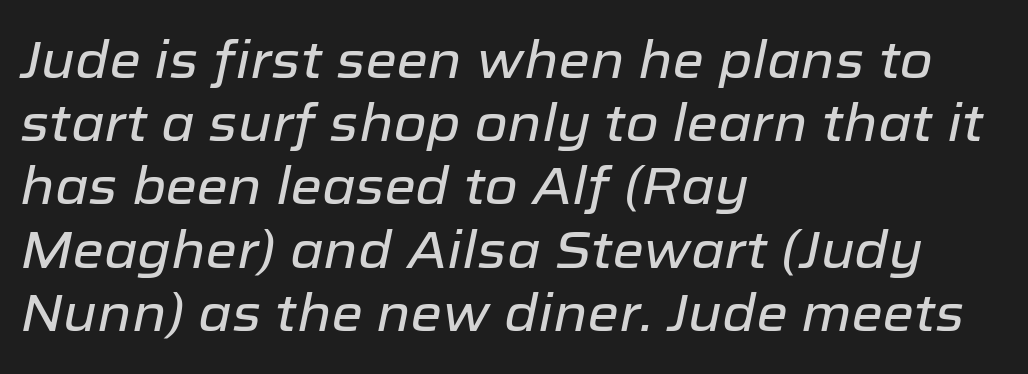
The image shows 51 px text type, italic (leaning right); set left-aligned, line spacing 1.24x, normal letter spacing, not underlined; low stroke contrast and a medium x-height.
